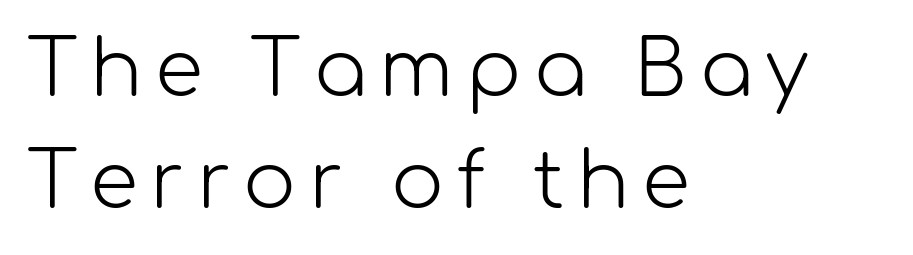
The image shows 78 px light sans-serif type, upright; set left-aligned, normal line spacing (1.44x), not underlined; low stroke contrast and a medium x-height.
